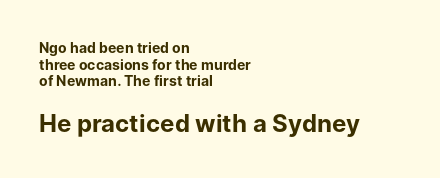
Size hierarchy here favors the trailing block over the leading one. Decoration check: the copy has no underline. Nothing unusual about the tracking: characters are spaced as the font intends. Visually the block forms a straight wall on the left and a jagged coastline on the right.
